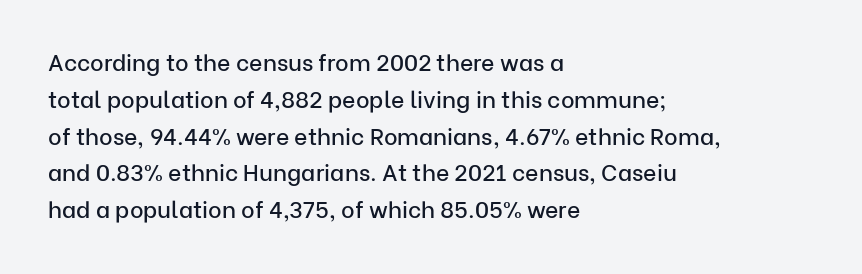
Q: Is the text italic (slanted)? A: No, it is upright.
Q: Is the text underlined? A: No.
Q: How is the paragraph aligned? A: Left-aligned.
Q: Is the spacing between letters normal or unusually wide? A: Normal.
Q: Is the spacing between lines tight, normal or loose? A: Normal.
